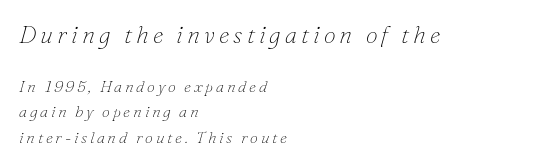
The image shows 24 px text type, italic (leaning right); set left-aligned, normal line spacing (1.58x), not underlined; the first (top) block is 1.5x larger.
